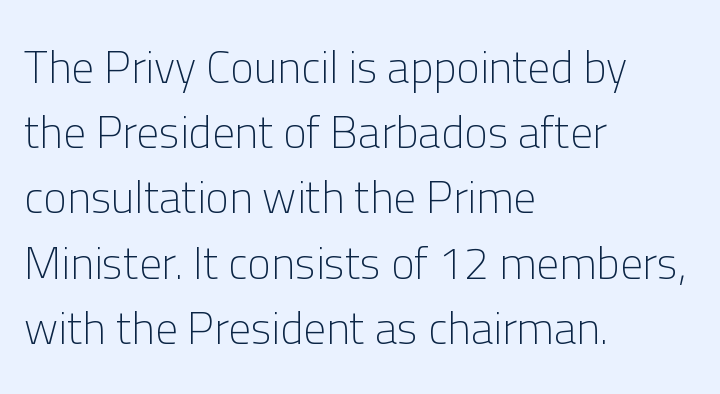
{"serif": "no", "italic": "no", "bold": "no", "weight": "light", "width": "normal", "stroke_contrast": "low", "x_height": "medium", "monospaced": "no", "underline": "no", "align": "left", "line_spacing": "normal", "line_spacing_ratio": 1.45, "letter_spacing": "normal", "letter_spacing_em": 0.0, "glyph_px": 45}
